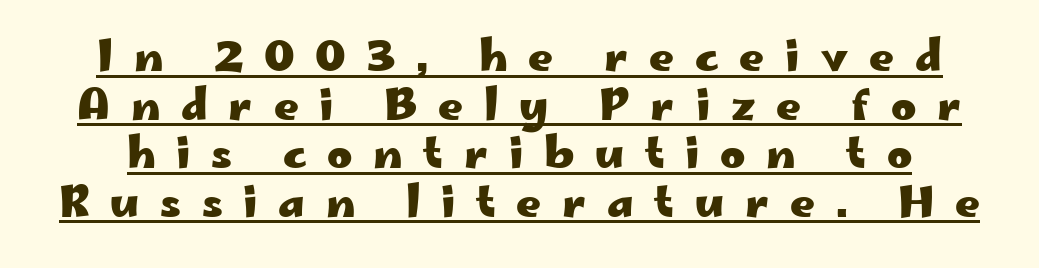
Q: Is the text bold? A: Yes.
Q: Is the text italic (slanted)? A: No, it is upright.
Q: Is the typeface a serif or a sans-serif typeface? A: Sans-serif.
Q: Is the text underlined? A: Yes.
Q: Is the spacing between letters normal or unusually wide? A: Unusually wide.
Q: Is the spacing between lines tight, normal or loose? A: Tight.
Q: Width (condensed, normal, or wide)? A: Wide.
Q: Stroke contrast? A: Low.
Q: x-height? A: Small.
Q: Monospaced? A: No.
